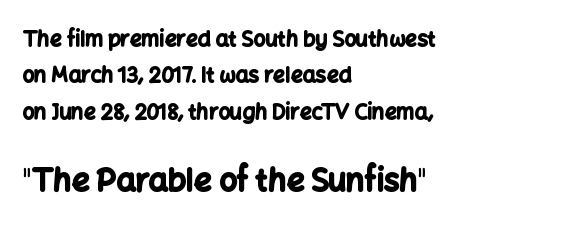
Caption: multi-line text, flush left, ragged right. You could not count columns in this text — the font is proportionally spaced. Every letter is thick-stroked: bold, no question. Scale increases going downward across the two blocks. Nobody touched the tracking dial on this one.
